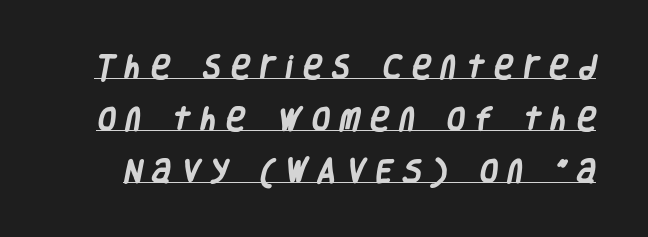
The image shows 26 px bold type; set loose line spacing (2.0x), unusually wide letter spacing (+0.4 em), underlined.
